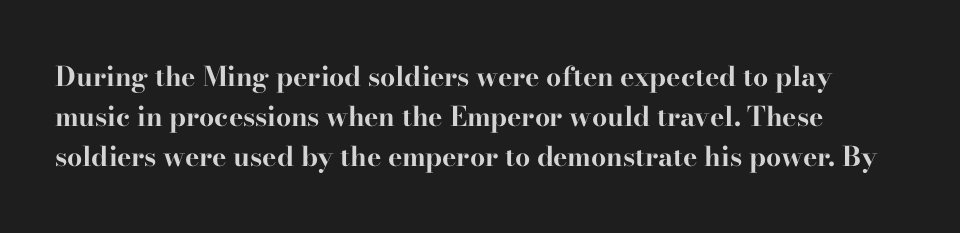
{"italic": "no", "bold": "yes", "underline": "no", "line_spacing": "normal", "line_spacing_ratio": 1.49, "letter_spacing": "normal", "letter_spacing_em": 0.0, "glyph_px": 27}
